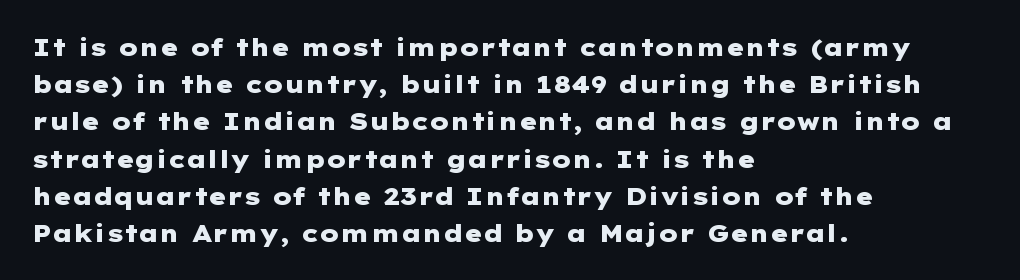
The image shows 24 px bold type, upright; set left-aligned, normal line spacing (1.55x), normal letter spacing, not underlined.
